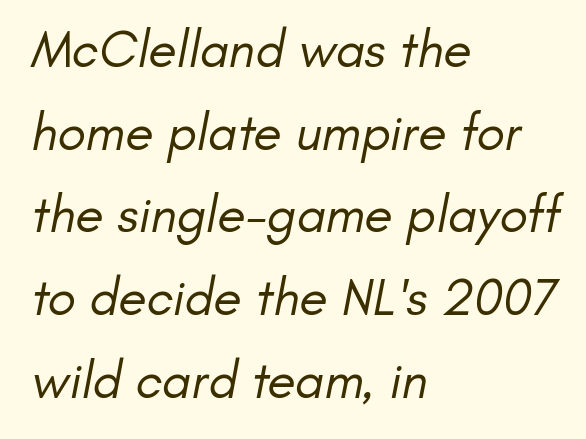
Q: Is the text bold? A: No.
Q: Is the typeface a serif or a sans-serif typeface? A: Sans-serif.
Q: Is the text underlined? A: No.
Q: How is the paragraph aligned? A: Left-aligned.
Q: Is the spacing between letters normal or unusually wide? A: Normal.
Q: Is the spacing between lines tight, normal or loose? A: Normal.
Q: Width (condensed, normal, or wide)? A: Normal.
Q: Stroke contrast? A: Low.
Q: x-height? A: Small.
Q: Monospaced? A: No.
